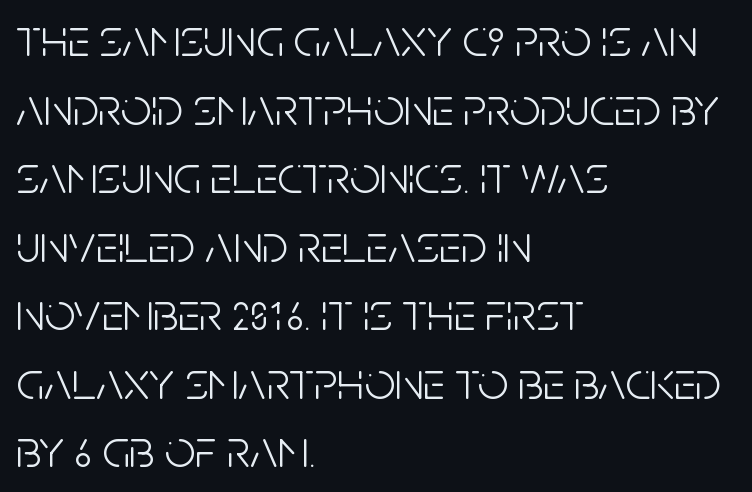
The image shows 54 px light, condensed sans-serif type, upright; set left-aligned, normal line spacing (1.27x), normal letter spacing, not underlined; low stroke contrast and a large x-height.
